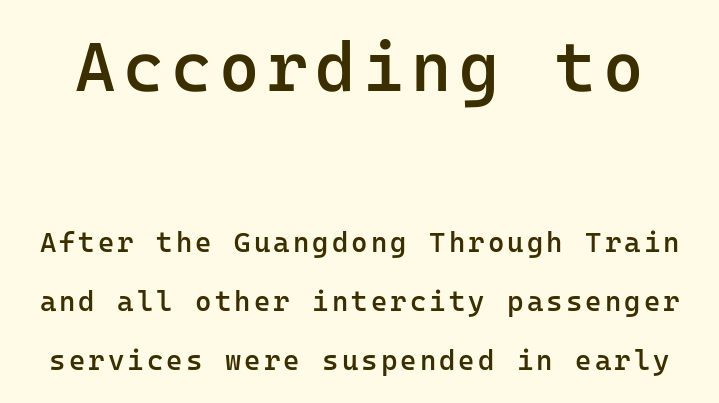
Q: Is the text bold? A: Semi-bold.
Q: Is the text italic (slanted)? A: No, it is upright.
Q: Is the typeface a serif or a sans-serif typeface? A: Sans-serif.
Q: Is the text underlined? A: No.
Q: Is the spacing between lines tight, normal or loose? A: Loose.
Q: Which block of text is set in a larger size, the first (top) or the second (bottom)? A: The first (top) one.
Q: Width (condensed, normal, or wide)? A: Normal.
Q: Stroke contrast? A: Low.
Q: x-height? A: Medium.
Q: Monospaced? A: Yes.
